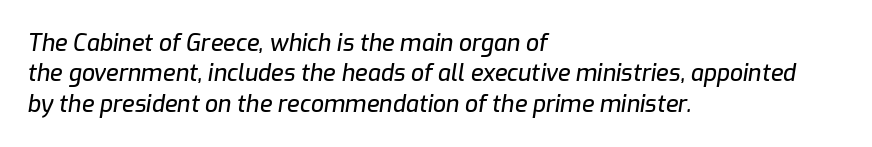
Q: Is the text italic (slanted)? A: Yes, it leans right by about 9 degrees.
Q: Is the text underlined? A: No.
Q: How is the paragraph aligned? A: Left-aligned.
Q: Is the spacing between letters normal or unusually wide? A: Normal.
Q: Is the spacing between lines tight, normal or loose? A: Normal.
